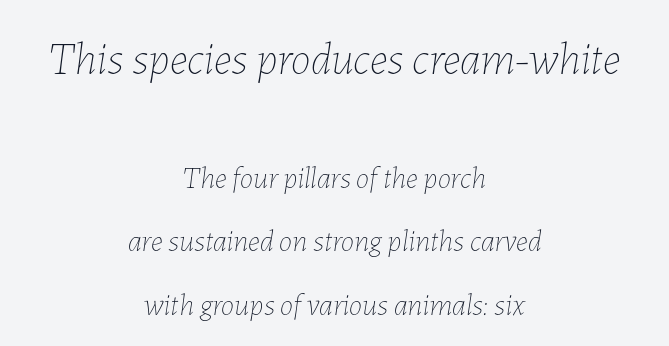
{"italic": "yes", "lean": "right", "slant_degrees": 7, "bold": "no", "weight": "thin", "width": "normal", "stroke_contrast": "low", "x_height": "medium", "monospaced": "no", "underline": "no", "align": "center", "line_spacing": "loose", "line_spacing_ratio": 2.11, "letter_spacing": "normal", "letter_spacing_em": 0.0, "larger_block": "first", "size_ratio": 1.5, "glyph_px": 45}
